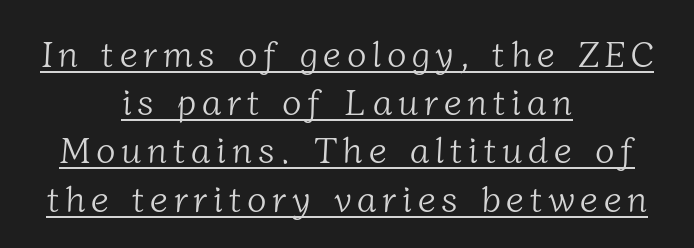
{"serif": "yes", "bold": "no", "weight": "light", "width": "normal", "stroke_contrast": "low", "x_height": "medium", "monospaced": "no", "underline": "yes", "align": "center", "line_spacing": "normal", "line_spacing_ratio": 1.34, "glyph_px": 36}
